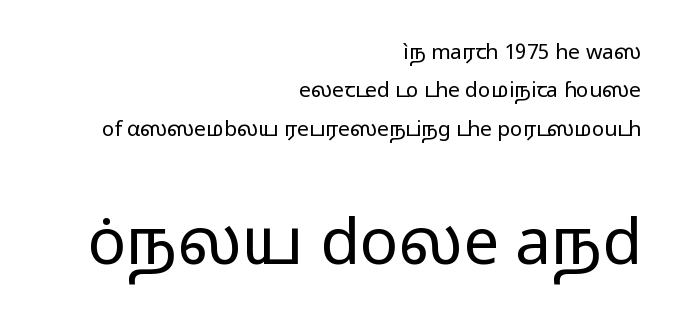
Q: Is the text bold? A: No.
Q: Is the text italic (slanted)? A: No, it is upright.
Q: Is the typeface a serif or a sans-serif typeface? A: Sans-serif.
Q: Is the text underlined? A: No.
Q: How is the paragraph aligned? A: Right-aligned.
Q: Is the spacing between letters normal or unusually wide? A: Normal.
Q: Which block of text is set in a larger size, the first (top) or the second (bottom)? A: The second (bottom) one.
Q: Width (condensed, normal, or wide)? A: Wide.
Q: Stroke contrast? A: Low.
Q: x-height? A: Medium.
Q: Monospaced? A: No.
